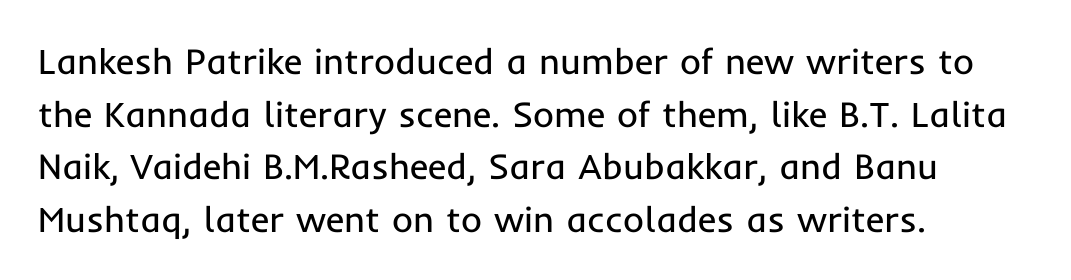
Q: Is the text bold? A: No.
Q: Is the text italic (slanted)? A: No, it is upright.
Q: Is the typeface a serif or a sans-serif typeface? A: Sans-serif.
Q: Is the text underlined? A: No.
Q: How is the paragraph aligned? A: Left-aligned.
Q: Is the spacing between letters normal or unusually wide? A: Normal.
Q: Is the spacing between lines tight, normal or loose? A: Normal.
Q: Width (condensed, normal, or wide)? A: Normal.
Q: Stroke contrast? A: Low.
Q: x-height? A: Medium.
Q: Monospaced? A: No.
